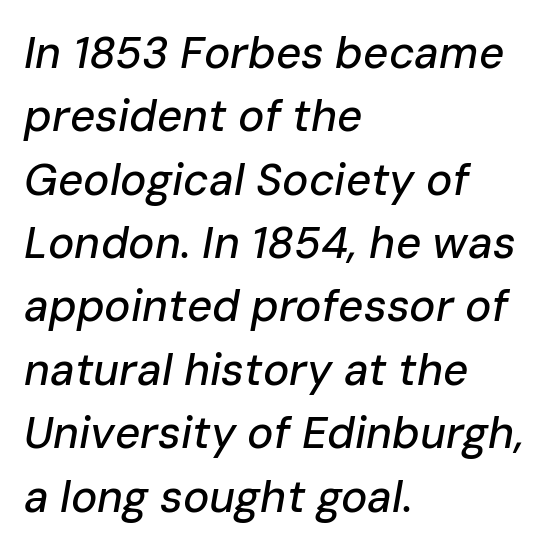
Q: Is the text italic (slanted)? A: Yes, it leans right by about 10 degrees.
Q: Is the text underlined? A: No.
Q: How is the paragraph aligned? A: Left-aligned.
Q: Is the spacing between letters normal or unusually wide? A: Normal.
Q: Is the spacing between lines tight, normal or loose? A: Normal.
Q: Width (condensed, normal, or wide)? A: Normal.
Q: Stroke contrast? A: Low.
Q: x-height? A: Medium.
Q: Monospaced? A: No.
